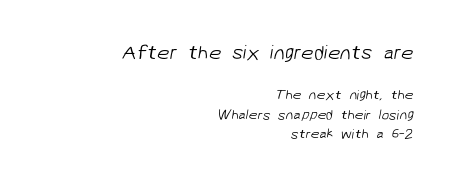
The image shows 20 px text type; set right-aligned, normal line spacing (1.4x), normal letter spacing, not underlined; the first (top) block is 1.43x larger.
